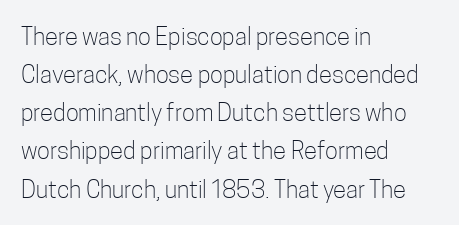
Is there much room between lines? A standard amount, neither cramped nor airy. A roman cut, with each character standing at attention. How are the letters spaced? Ordinarily, with no added tracking. This rendering features lettering with no underline. The paragraph shown leans on its left margin. The weight tops out at a normal text grade.
